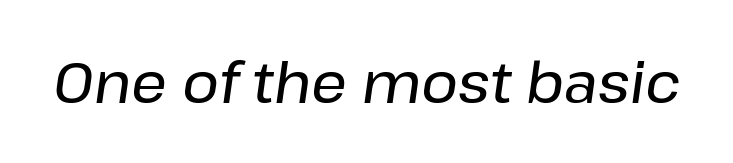
Designer's note — italics engaged. The rendering uses natural spacing where letterforms have individual widths. Between one letter and the next there's only the usual sliver of space. Underline: absent.
